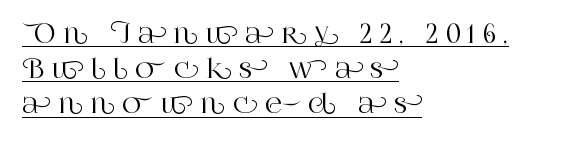
Q: Is the text italic (slanted)? A: No, it is upright.
Q: Is the text underlined? A: Yes.
Q: How is the paragraph aligned? A: Left-aligned.
Q: Is the spacing between letters normal or unusually wide? A: Unusually wide.
Q: Is the spacing between lines tight, normal or loose? A: Normal.
